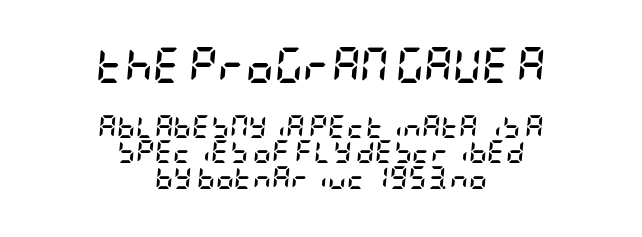
Q: Is the text bold? A: Yes.
Q: Is the text italic (slanted)? A: Yes, it leans right by about 5 degrees.
Q: Is the text underlined? A: No.
Q: How is the paragraph aligned? A: Centered.
Q: Is the spacing between letters normal or unusually wide? A: Normal.
Q: Is the spacing between lines tight, normal or loose? A: Tight.
Q: Which block of text is set in a larger size, the first (top) or the second (bottom)? A: The first (top) one.
Q: Width (condensed, normal, or wide)? A: Condensed.
Q: Stroke contrast? A: Low.
Q: x-height? A: Large.
